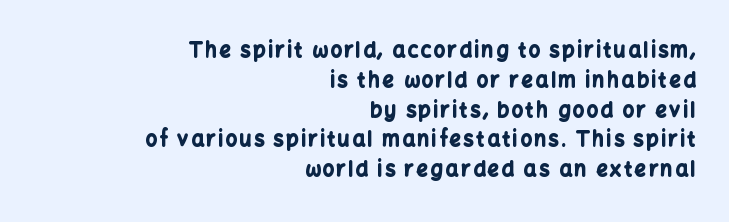
Q: Is the text bold? A: Yes.
Q: Is the text italic (slanted)? A: No, it is upright.
Q: Is the text underlined? A: No.
Q: How is the paragraph aligned? A: Right-aligned.
Q: Is the spacing between lines tight, normal or loose? A: Normal.
